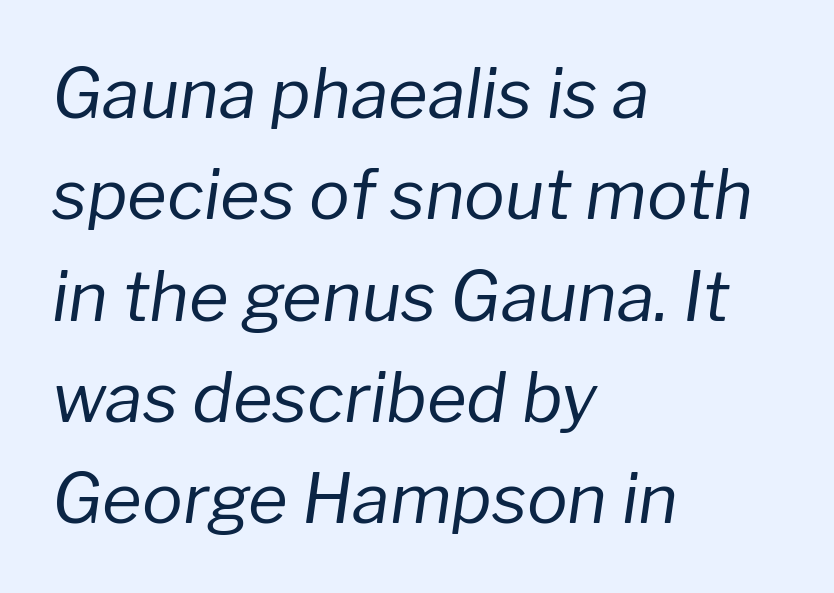
The image shows 68 px regular-weight type, italic (leaning right); set left-aligned, normal line spacing (1.49x), normal letter spacing, not underlined; low stroke contrast and a medium x-height.
